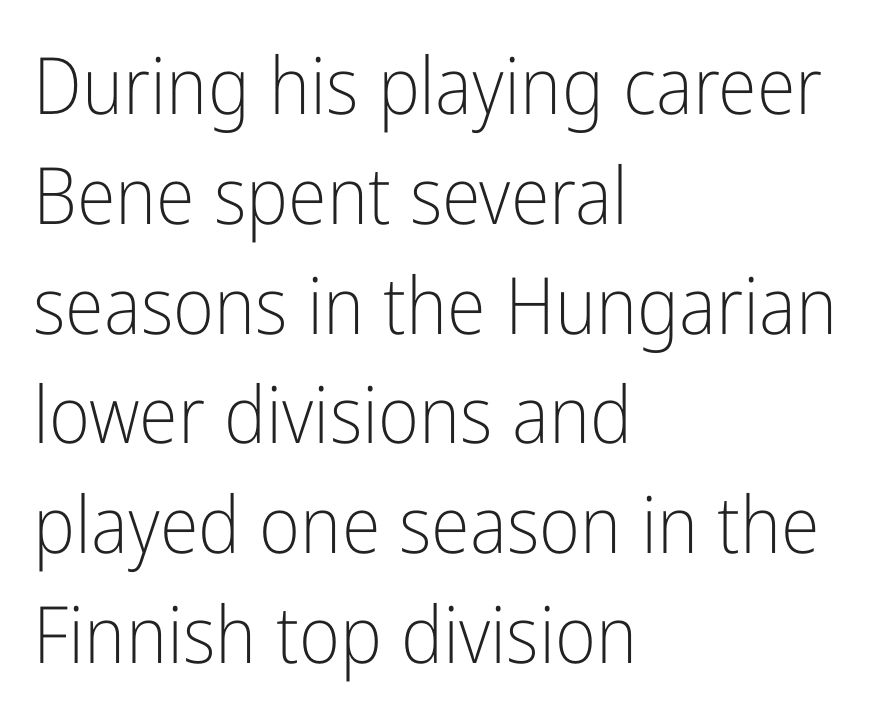
Designer's note — italics off, roman on. These lines stack with their left ends in a neat column. The letters advance in unequal steps, a hallmark of proportional type. Quick note: interline space is typical. Vertical stems look standard width or narrower in stroke. I'd call this a sans setting — the letters go barefoot.
